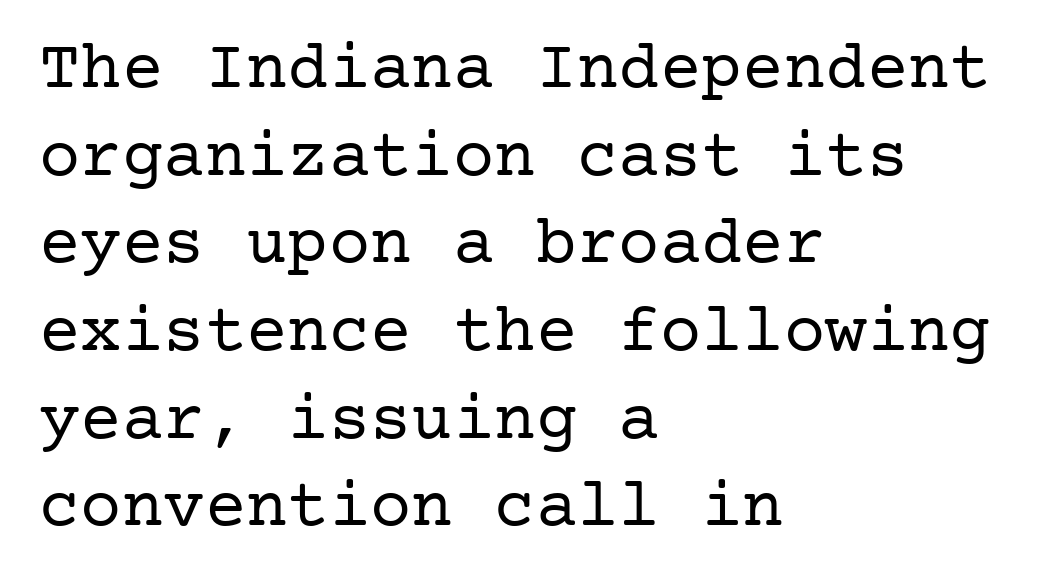
Q: Is the text bold? A: No.
Q: Is the text italic (slanted)? A: No, it is upright.
Q: Is the typeface a serif or a sans-serif typeface? A: Serif.
Q: Is the text underlined? A: No.
Q: How is the paragraph aligned? A: Left-aligned.
Q: Is the spacing between letters normal or unusually wide? A: Normal.
Q: Is the spacing between lines tight, normal or loose? A: Normal.
Q: Width (condensed, normal, or wide)? A: Normal.
Q: Stroke contrast? A: Low.
Q: x-height? A: Medium.
